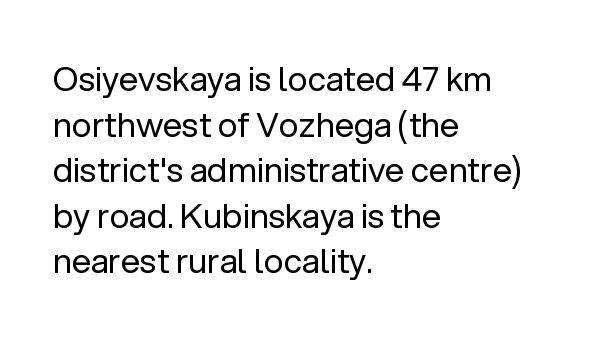
The image shows 34 px regular-weight sans-serif type, upright; set left-aligned, normal line spacing (1.34x), normal letter spacing, not underlined; low stroke contrast and a medium x-height.
